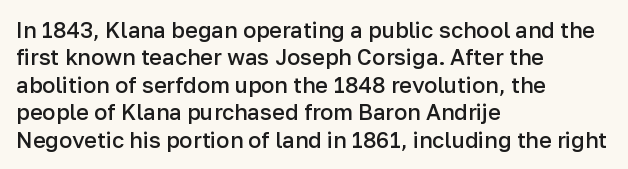
Horizontal bands of white between lines are of average thickness. The rendering keeps characters at their native spacing. The rendering anchors every line to the left-hand side. The type sits square on the baseline with zero lean.
